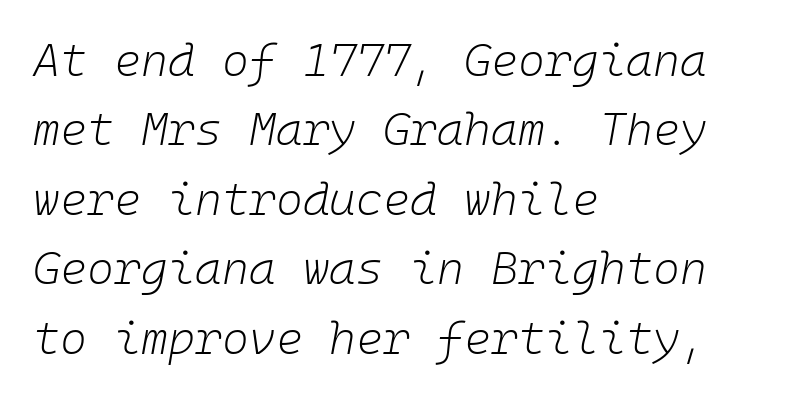
{"italic": "yes", "lean": "right", "slant_degrees": 10, "bold": "no", "weight": "light", "width": "normal", "stroke_contrast": "low", "x_height": "medium", "monospaced": "yes", "underline": "no", "align": "left", "line_spacing": "normal", "line_spacing_ratio": 1.51, "letter_spacing": "normal", "letter_spacing_em": 0.0, "glyph_px": 46}
